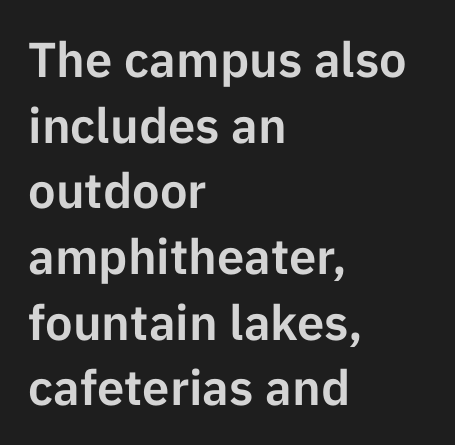
{"serif": "no", "italic": "no", "width": "normal", "stroke_contrast": "low", "x_height": "medium", "monospaced": "no", "underline": "no", "align": "left", "line_spacing": "normal", "line_spacing_ratio": 1.34, "letter_spacing": "normal", "letter_spacing_em": 0.0, "glyph_px": 49}
